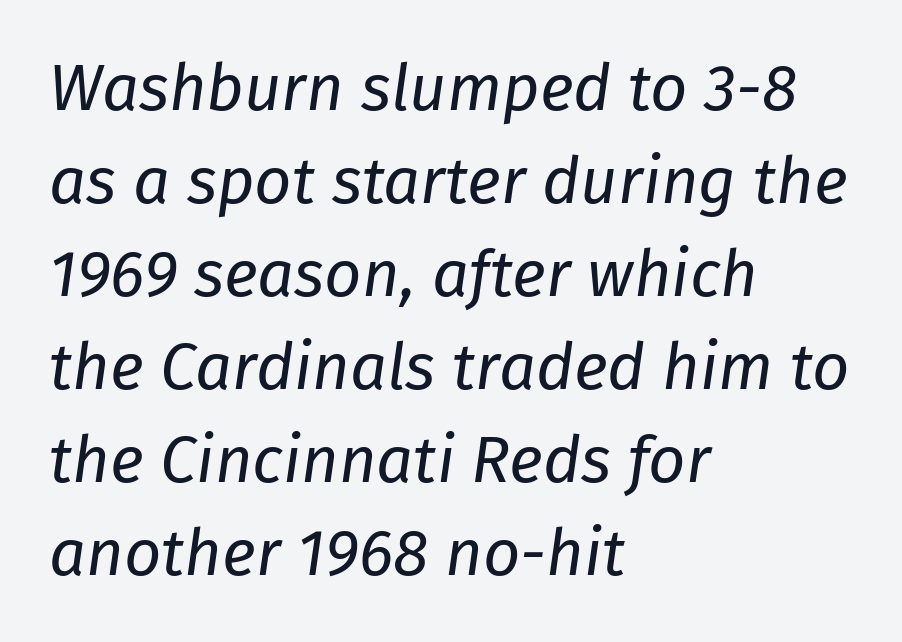
Q: Is the text bold? A: No.
Q: Is the text italic (slanted)? A: Yes, it leans right by about 8 degrees.
Q: Is the text underlined? A: No.
Q: How is the paragraph aligned? A: Left-aligned.
Q: Is the spacing between letters normal or unusually wide? A: Normal.
Q: Is the spacing between lines tight, normal or loose? A: Normal.
Q: Width (condensed, normal, or wide)? A: Normal.
Q: Stroke contrast? A: Low.
Q: x-height? A: Medium.
Q: Monospaced? A: No.
